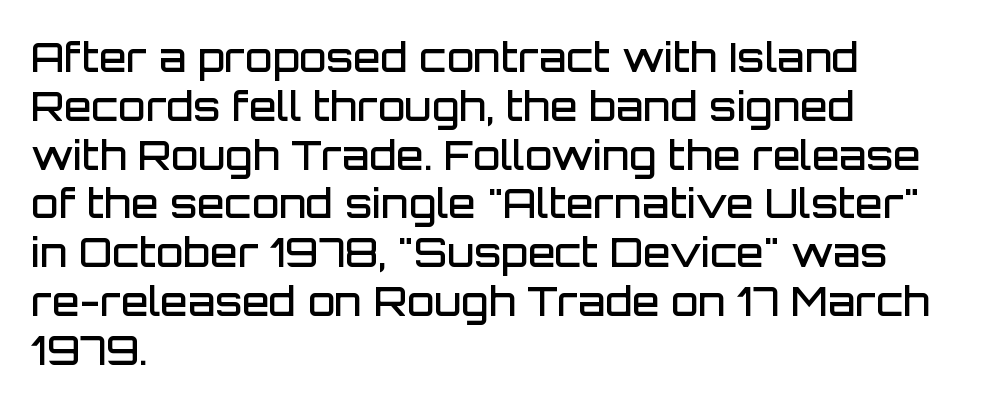
Q: Is the text bold? A: Semi-bold.
Q: Is the text italic (slanted)? A: No, it is upright.
Q: Is the typeface a serif or a sans-serif typeface? A: Sans-serif.
Q: Is the text underlined? A: No.
Q: How is the paragraph aligned? A: Left-aligned.
Q: Is the spacing between letters normal or unusually wide? A: Normal.
Q: Width (condensed, normal, or wide)? A: Normal.
Q: Stroke contrast? A: Low.
Q: x-height? A: Large.
Q: Monospaced? A: No.
